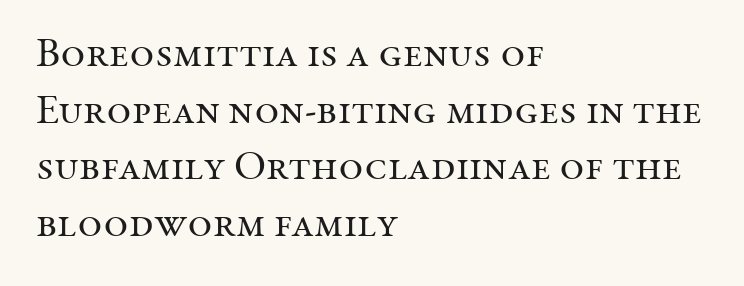
Q: Is the text bold? A: No.
Q: Is the text italic (slanted)? A: No, it is upright.
Q: Is the typeface a serif or a sans-serif typeface? A: Serif.
Q: Is the text underlined? A: No.
Q: How is the paragraph aligned? A: Left-aligned.
Q: Is the spacing between letters normal or unusually wide? A: Normal.
Q: Is the spacing between lines tight, normal or loose? A: Normal.
Q: Width (condensed, normal, or wide)? A: Normal.
Q: Stroke contrast? A: Medium.
Q: x-height? A: Medium.
Q: Monospaced? A: No.
